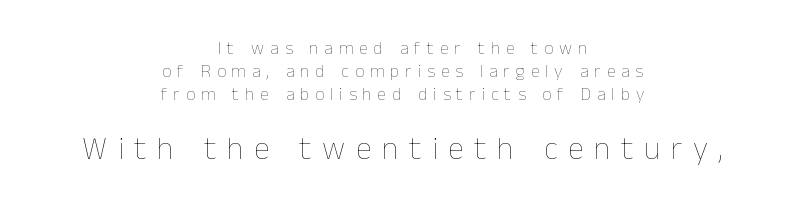
Q: Is the text bold? A: No.
Q: Is the text italic (slanted)? A: No, it is upright.
Q: Is the text underlined? A: No.
Q: How is the paragraph aligned? A: Centered.
Q: Is the spacing between letters normal or unusually wide? A: Unusually wide.
Q: Is the spacing between lines tight, normal or loose? A: Normal.
Q: Which block of text is set in a larger size, the first (top) or the second (bottom)? A: The second (bottom) one.
Q: Width (condensed, normal, or wide)? A: Normal.
Q: Stroke contrast? A: Low.
Q: x-height? A: Medium.
Q: Monospaced? A: No.
